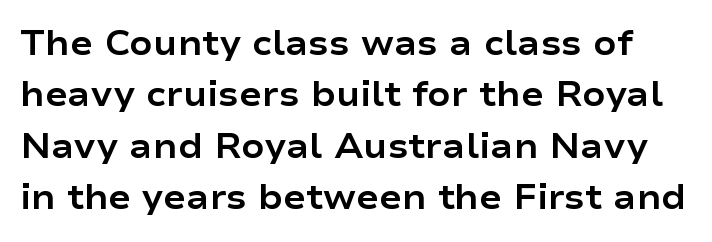
The image shows 34 px bold, wide sans-serif type, upright; set normal line spacing (1.51x), normal letter spacing, not underlined; low stroke contrast and a medium x-height.
